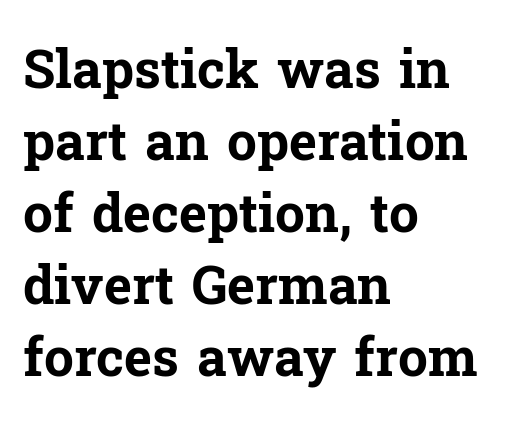
Q: Is the text bold? A: Yes.
Q: Is the text italic (slanted)? A: No, it is upright.
Q: Is the typeface a serif or a sans-serif typeface? A: Serif.
Q: Is the text underlined? A: No.
Q: How is the paragraph aligned? A: Left-aligned.
Q: Is the spacing between letters normal or unusually wide? A: Normal.
Q: Is the spacing between lines tight, normal or loose? A: Normal.
Q: Width (condensed, normal, or wide)? A: Normal.
Q: Stroke contrast? A: Low.
Q: x-height? A: Medium.
Q: Monospaced? A: No.
